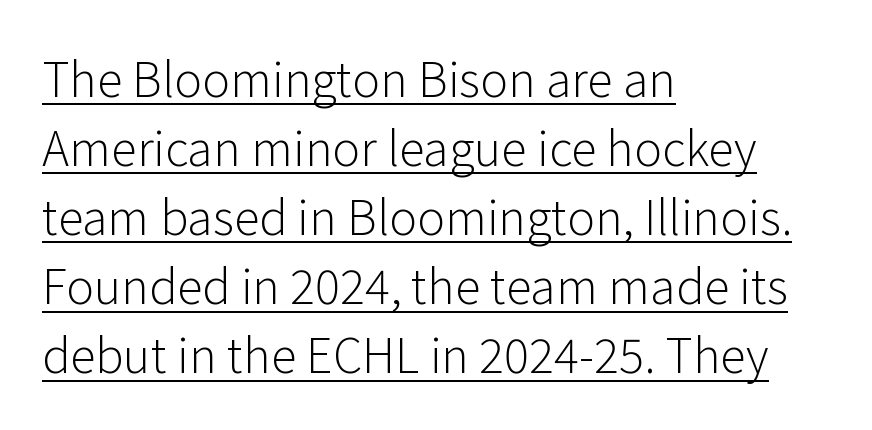
The image shows 47 px light sans-serif type, upright; set left-aligned, normal line spacing (1.47x), normal letter spacing, underlined; low stroke contrast and a medium x-height.
